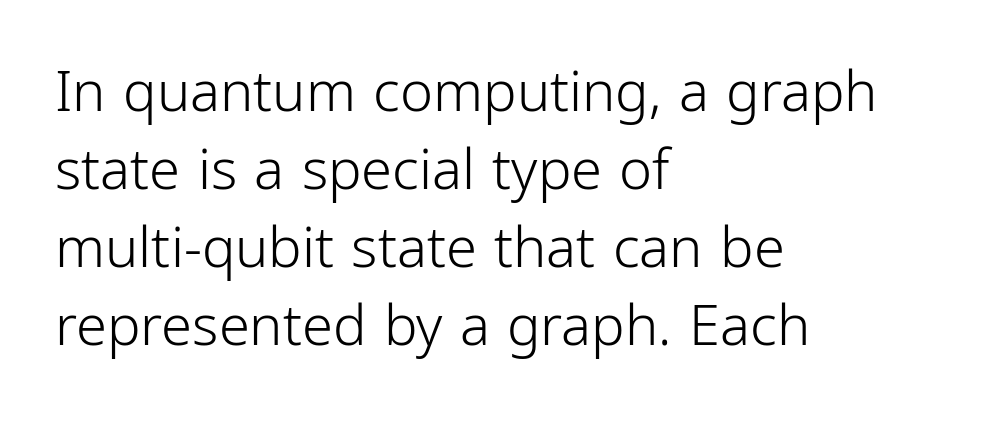
Unbolded letterforms with no extra heft. Is there any slant? The stems are plumb. Tracking here is standard; glyphs follow each other at the usual distance. These lines stack with their left ends in a neat column.
